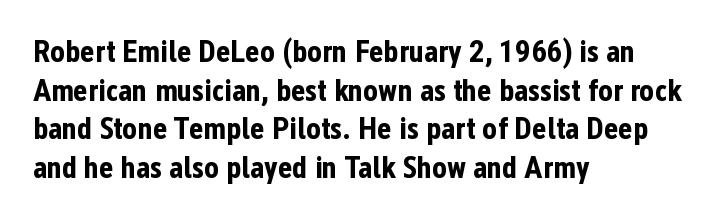
{"serif": "no", "italic": "no", "bold": "yes", "weight": "bold", "width": "condensed", "stroke_contrast": "low", "x_height": "medium", "monospaced": "no", "underline": "no", "align": "left", "line_spacing": "normal", "line_spacing_ratio": 1.25, "letter_spacing": "normal", "letter_spacing_em": 0.0, "glyph_px": 31}
